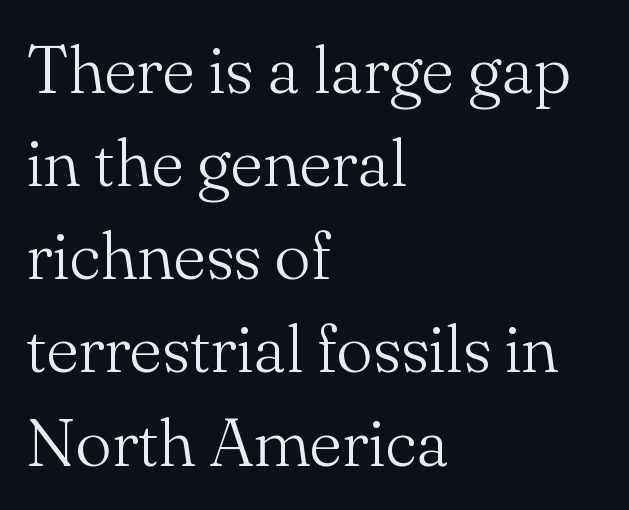
Underline: absent. Students, note that the glyphs here touch the page at normal intervals. Looks like regular typesetting: each glyph gets only the width it needs. Little horizontal feet cap the strokes, marking this as serif type.
